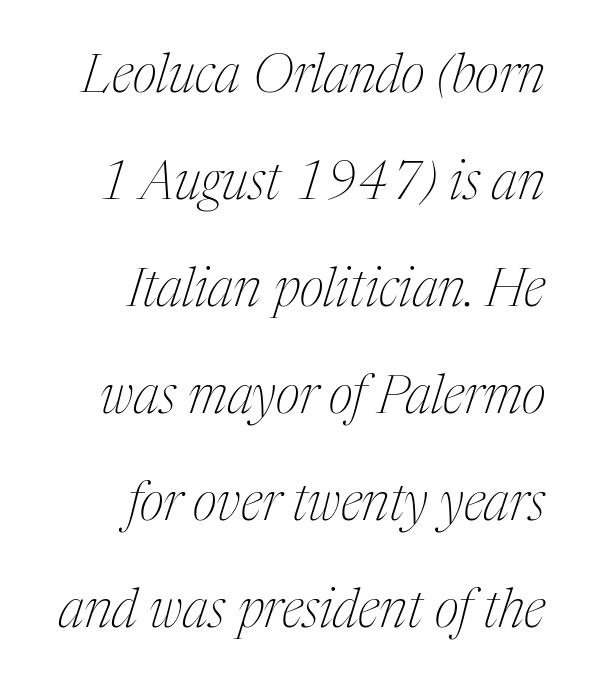
The image shows 53 px thin, condensed serif type, italic (leaning right); set right-aligned, loose line spacing (2.02x), normal letter spacing, not underlined; medium stroke contrast and a medium x-height.
